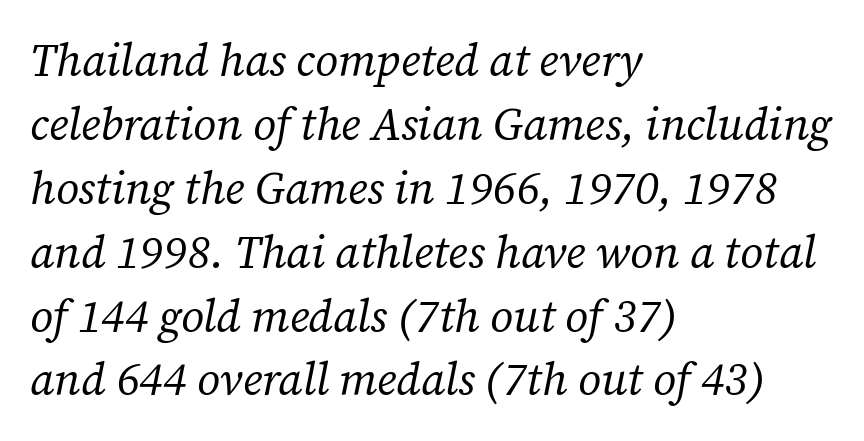
Q: Is the text bold? A: No.
Q: Is the text italic (slanted)? A: Yes, it leans right by about 12 degrees.
Q: Is the typeface a serif or a sans-serif typeface? A: Serif.
Q: Is the text underlined? A: No.
Q: How is the paragraph aligned? A: Left-aligned.
Q: Is the spacing between letters normal or unusually wide? A: Normal.
Q: Is the spacing between lines tight, normal or loose? A: Normal.
Q: Width (condensed, normal, or wide)? A: Normal.
Q: Stroke contrast? A: Low.
Q: x-height? A: Medium.
Q: Monospaced? A: No.
